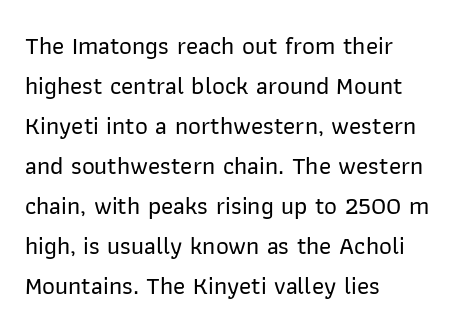
{"italic": "no", "underline": "no", "align": "left", "line_spacing": "normal", "line_spacing_ratio": 1.6, "letter_spacing": "normal", "letter_spacing_em": 0.0, "glyph_px": 25}
